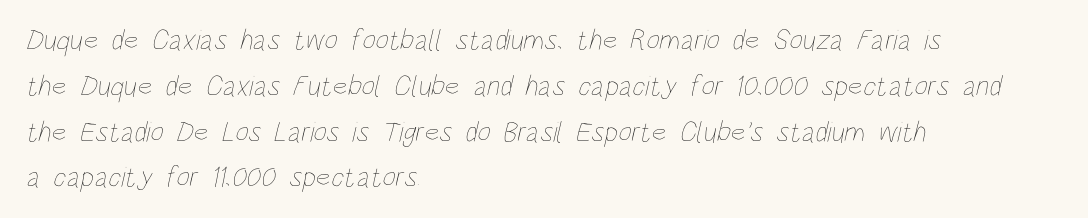
Q: Is the text bold? A: No.
Q: Is the text underlined? A: No.
Q: How is the paragraph aligned? A: Left-aligned.
Q: Is the spacing between letters normal or unusually wide? A: Normal.
Q: Is the spacing between lines tight, normal or loose? A: Normal.
Q: Width (condensed, normal, or wide)? A: Condensed.
Q: Stroke contrast? A: Low.
Q: x-height? A: Large.
Q: Monospaced? A: No.
